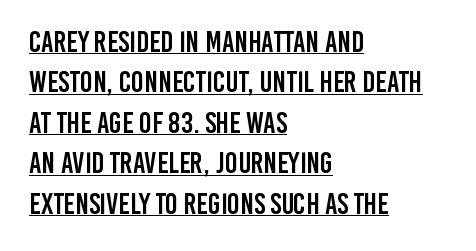
Q: Is the text italic (slanted)? A: No, it is upright.
Q: Is the typeface a serif or a sans-serif typeface? A: Sans-serif.
Q: Is the text underlined? A: Yes.
Q: How is the paragraph aligned? A: Left-aligned.
Q: Is the spacing between letters normal or unusually wide? A: Normal.
Q: Is the spacing between lines tight, normal or loose? A: Normal.
Q: Width (condensed, normal, or wide)? A: Condensed.
Q: Stroke contrast? A: Low.
Q: x-height? A: Large.
Q: Monospaced? A: No.
